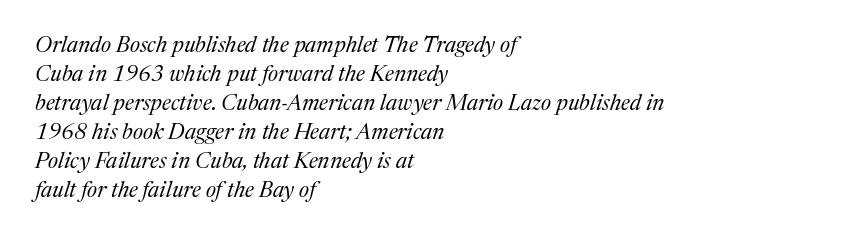
{"italic": "yes", "lean": "right", "slant_degrees": 17, "bold": "no", "underline": "no", "align": "left", "line_spacing": "normal", "line_spacing_ratio": 1.32, "letter_spacing": "normal", "letter_spacing_em": 0.0, "glyph_px": 22}
